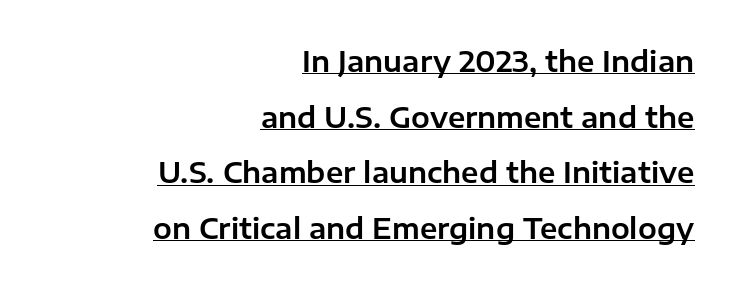
Q: Is the text italic (slanted)? A: No, it is upright.
Q: Is the typeface a serif or a sans-serif typeface? A: Sans-serif.
Q: Is the text underlined? A: Yes.
Q: How is the paragraph aligned? A: Right-aligned.
Q: Is the spacing between letters normal or unusually wide? A: Normal.
Q: Is the spacing between lines tight, normal or loose? A: Loose.
Q: Width (condensed, normal, or wide)? A: Normal.
Q: Stroke contrast? A: Low.
Q: x-height? A: Medium.
Q: Monospaced? A: No.
